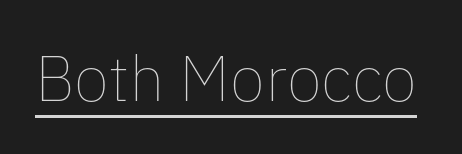
Underlining? Definitely there. Tracking here is standard; glyphs follow each other at the usual distance. This sample has the flowing, uneven cadence of proportional lettering. Summary of weight: not heavy and not bold.
